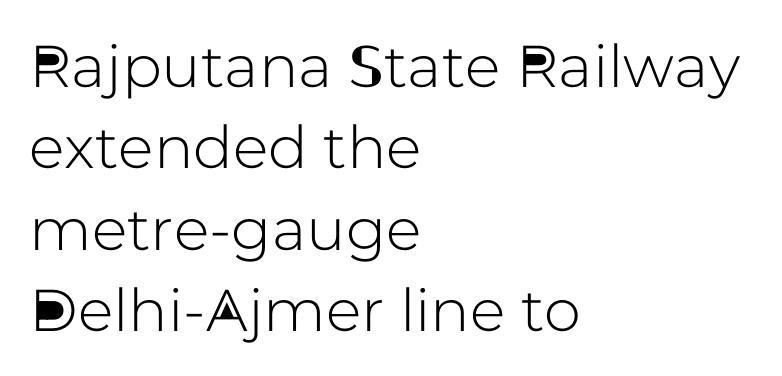
No feet cap the strokes, marking this as sans-serif type. Each row of text sits above clean, open space. Words appear dense and cohesive because spacing is normal. Vertical spacing — default. The letters advance in unequal steps, a hallmark of proportional type.
